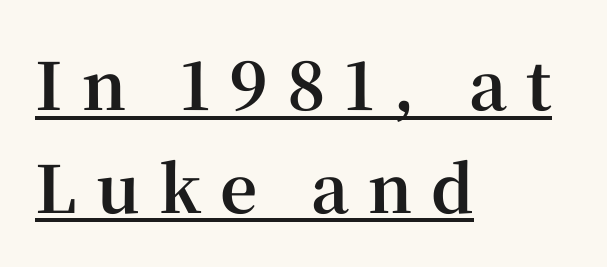
The image shows 65 px bold serif type, upright; set left-aligned, normal line spacing (1.58x), unusually wide letter spacing (+0.29 em), underlined; high stroke contrast and a medium x-height.
